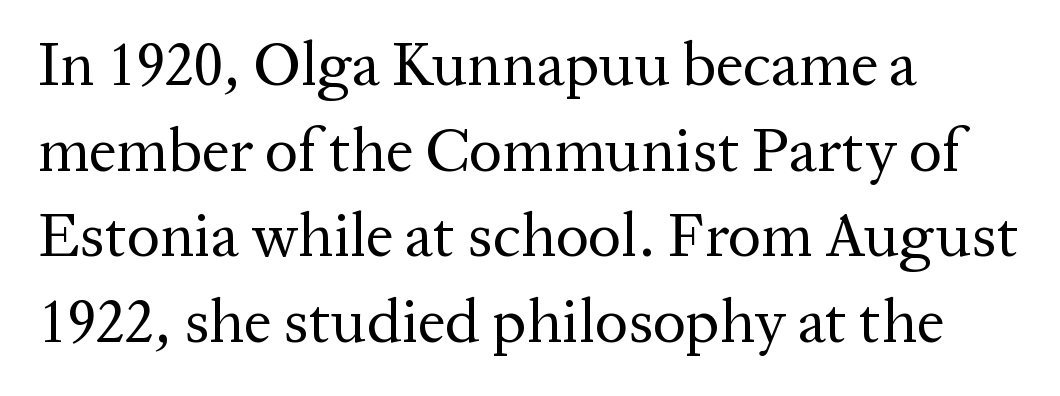
The image shows 62 px regular-weight serif type, upright; set left-aligned, normal line spacing (1.38x), normal letter spacing, not underlined; medium stroke contrast and a medium x-height.
